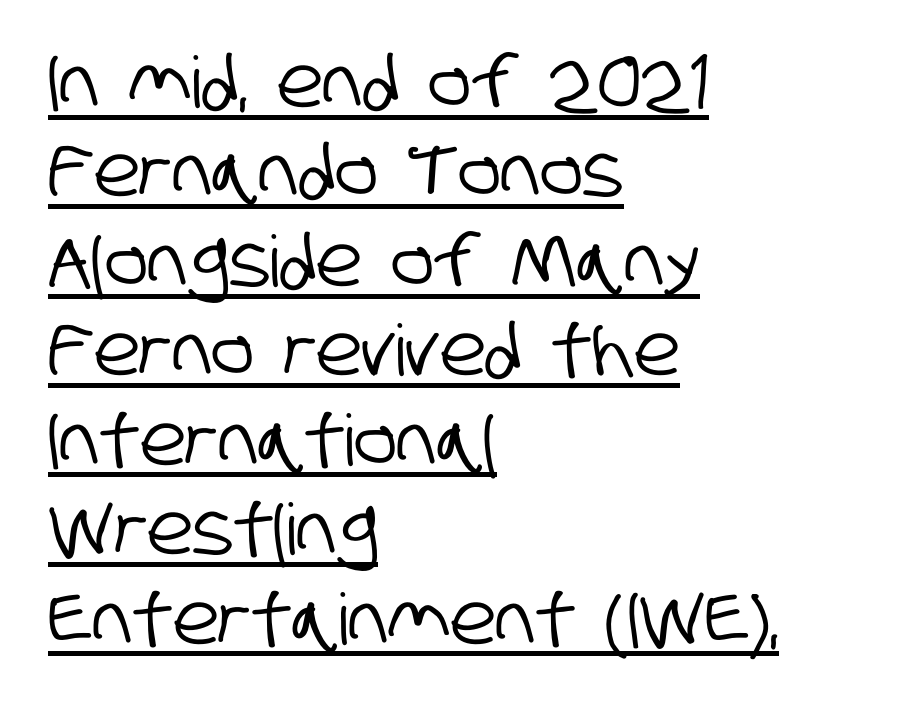
Q: Is the typeface a serif or a sans-serif typeface? A: Sans-serif.
Q: Is the text underlined? A: Yes.
Q: How is the paragraph aligned? A: Left-aligned.
Q: Is the spacing between letters normal or unusually wide? A: Normal.
Q: Is the spacing between lines tight, normal or loose? A: Normal.
Q: Width (condensed, normal, or wide)? A: Condensed.
Q: Stroke contrast? A: Low.
Q: x-height? A: Large.
Q: Monospaced? A: No.
